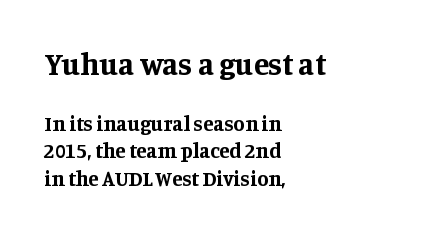
The image shows 31 px bold serif type, upright; set left-aligned, normal line spacing (1.32x), normal letter spacing, not underlined; the first (top) block is 1.48x larger; medium stroke contrast and a large x-height.
